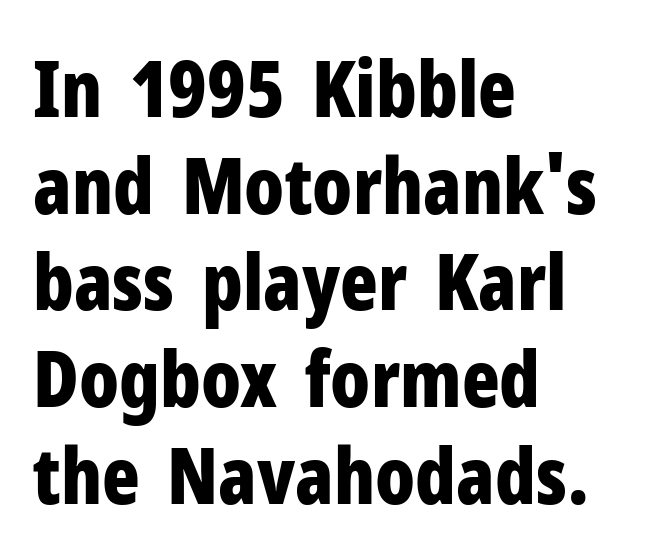
Q: Is the text bold? A: Yes.
Q: Is the text italic (slanted)? A: No, it is upright.
Q: Is the typeface a serif or a sans-serif typeface? A: Sans-serif.
Q: Is the text underlined? A: No.
Q: How is the paragraph aligned? A: Left-aligned.
Q: Is the spacing between letters normal or unusually wide? A: Normal.
Q: Width (condensed, normal, or wide)? A: Condensed.
Q: Stroke contrast? A: Low.
Q: x-height? A: Medium.
Q: Monospaced? A: No.
